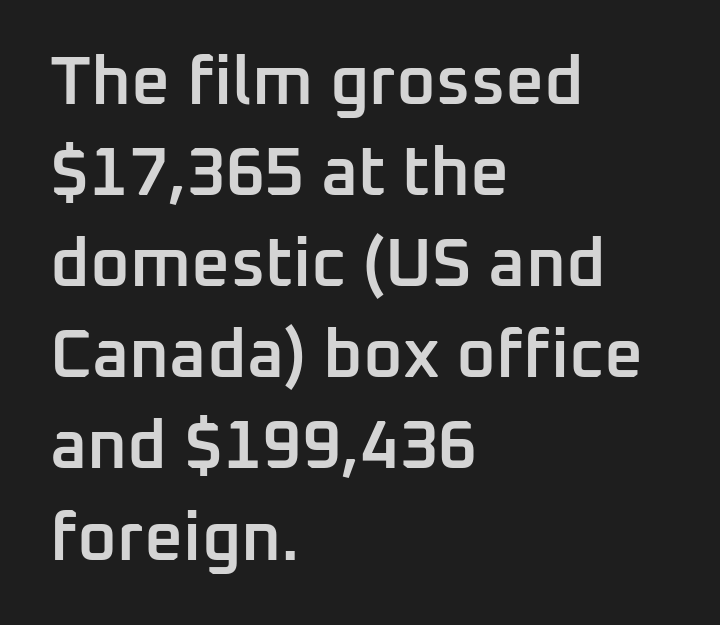
Q: Is the text bold? A: Semi-bold.
Q: Is the text italic (slanted)? A: No, it is upright.
Q: Is the typeface a serif or a sans-serif typeface? A: Sans-serif.
Q: Is the text underlined? A: No.
Q: How is the paragraph aligned? A: Left-aligned.
Q: Is the spacing between letters normal or unusually wide? A: Normal.
Q: Is the spacing between lines tight, normal or loose? A: Normal.
Q: Width (condensed, normal, or wide)? A: Normal.
Q: Stroke contrast? A: Low.
Q: x-height? A: Medium.
Q: Monospaced? A: No.
